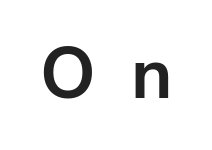
Q: Is the text bold? A: Yes.
Q: Is the text italic (slanted)? A: No, it is upright.
Q: Is the typeface a serif or a sans-serif typeface? A: Sans-serif.
Q: Is the text underlined? A: No.
Q: Is the spacing between letters normal or unusually wide? A: Unusually wide.
Q: Width (condensed, normal, or wide)? A: Normal.
Q: Stroke contrast? A: Low.
Q: x-height? A: Medium.
Q: Monospaced? A: No.
